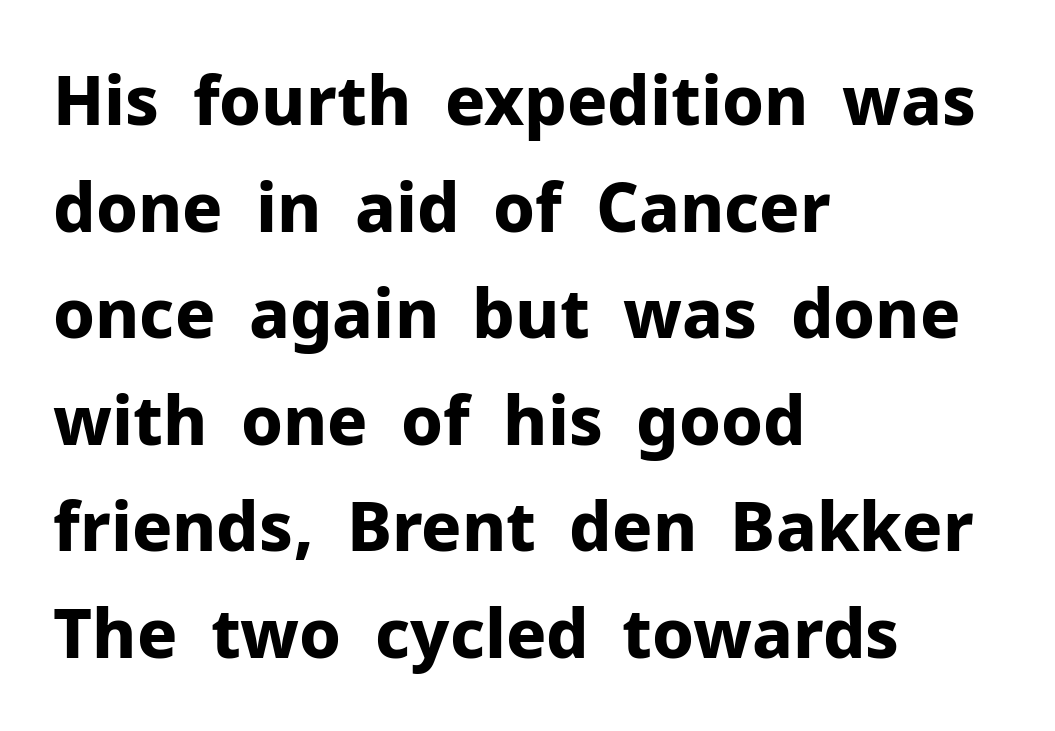
Do the characters align in a grid? No, the font is proportional. The face used here has the dense, thick strokes of a bold. The passage shown stacks its lines at a standard gap. This sample uses an upright cut, with every glyph sitting square on the baseline. Teacher's note: observe the even left margin — that is flush-left alignment.
